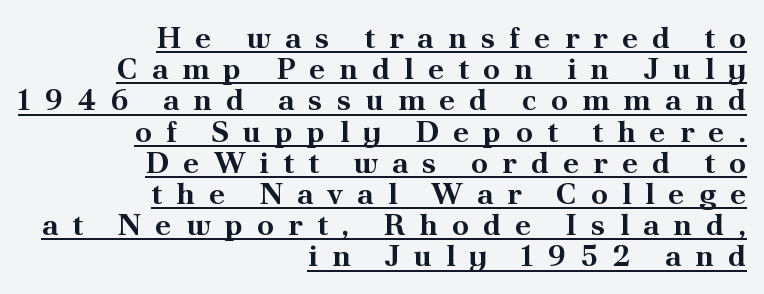
{"serif": "yes", "italic": "no", "bold": "yes", "weight": "bold", "width": "normal", "stroke_contrast": "medium", "x_height": "small", "monospaced": "no", "underline": "yes", "align": "right", "line_spacing": "tight", "line_spacing_ratio": 1.04, "letter_spacing": "wide", "letter_spacing_em": 0.47, "glyph_px": 30}
